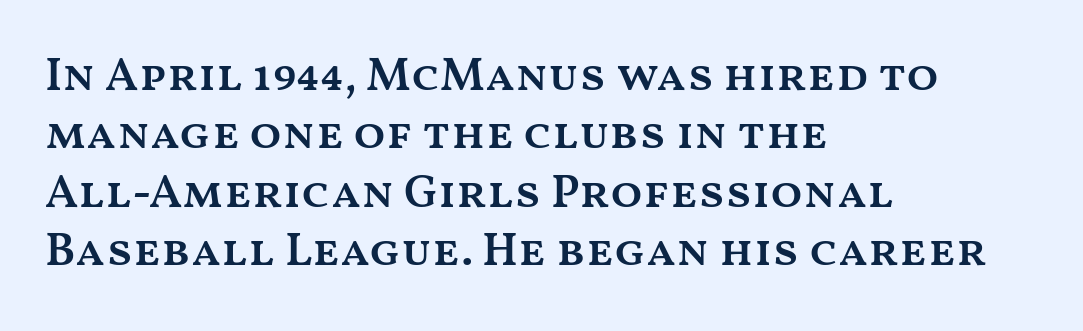
These lines keep a tight, regular rhythm from letter to letter. The baseline area is clear. The face used here is proportionally spaced, like ordinary book or web type. Typeset ragged right — the left edge is the straight one.
